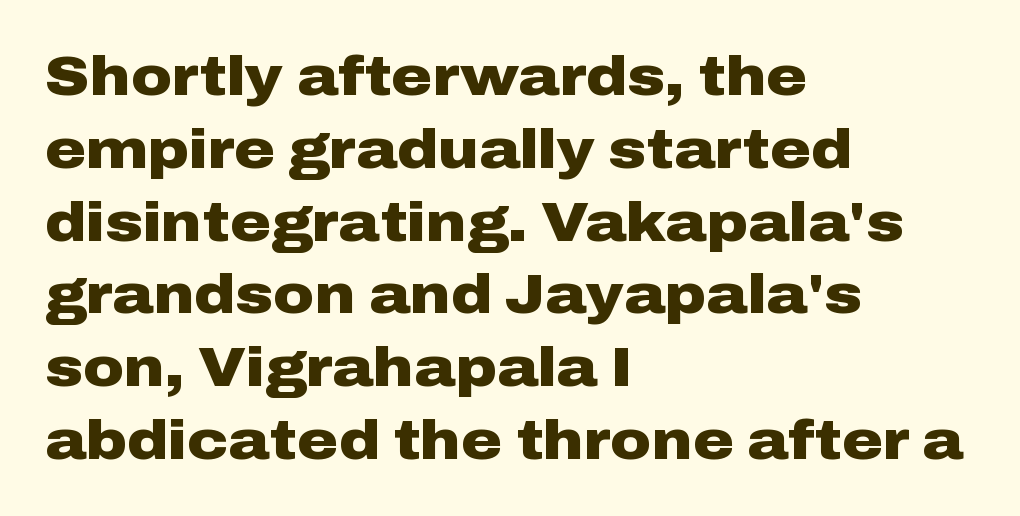
{"serif": "no", "italic": "no", "bold": "yes", "weight": "heavy", "width": "wide", "stroke_contrast": "low", "x_height": "medium", "monospaced": "no", "underline": "no", "align": "left", "line_spacing": "normal", "line_spacing_ratio": 1.3, "letter_spacing": "normal", "letter_spacing_em": 0.0, "glyph_px": 56}
